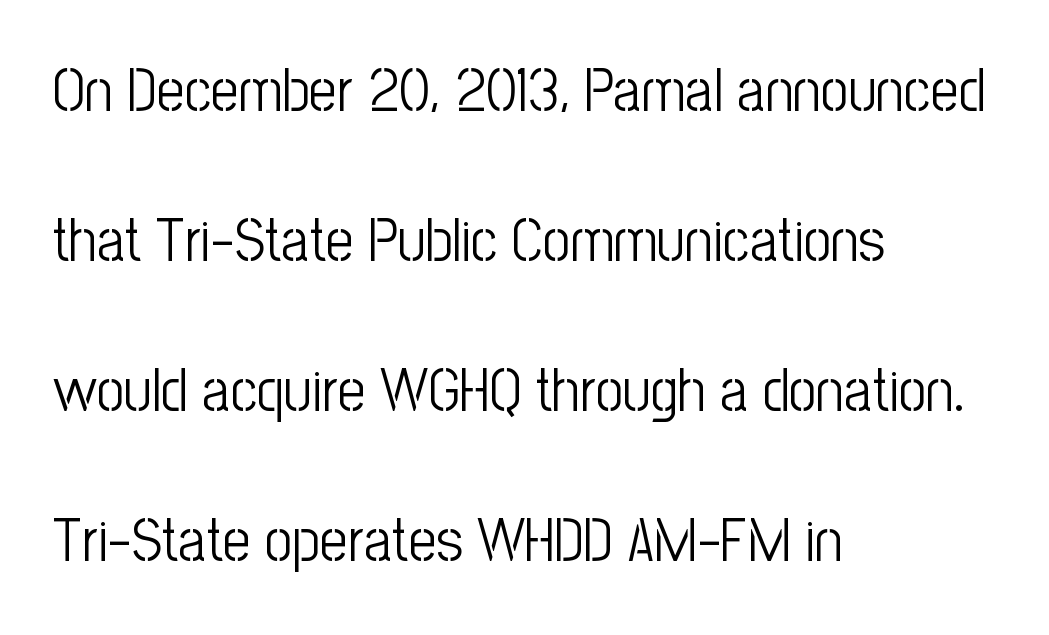
This sample has the flowing, uneven cadence of proportional lettering. A classic flush-left, rag-right setting is used for this passage. You could fit nearly another row in the gap between these rows. The cut favours lightness, reaching ordinary text weight at its darkest.
